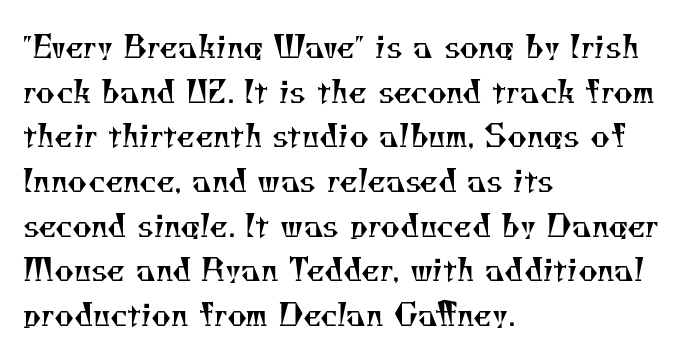
{"serif": "yes", "bold": "no", "weight": "regular", "width": "normal", "stroke_contrast": "medium", "x_height": "small", "monospaced": "no", "underline": "no", "align": "left", "line_spacing": "normal", "line_spacing_ratio": 1.49, "letter_spacing": "normal", "letter_spacing_em": 0.0, "glyph_px": 30}
